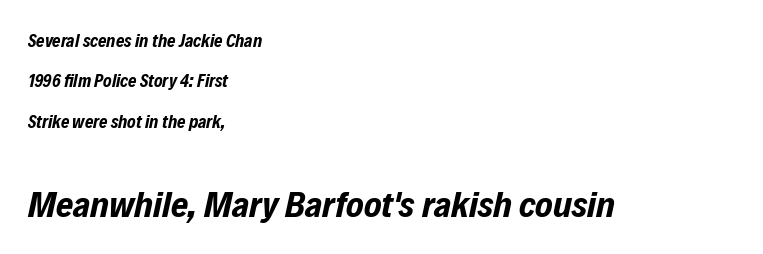
The image shows 37 px bold, condensed type, italic (leaning right); set left-aligned, loose line spacing (2.25x), normal letter spacing, not underlined; the second (bottom) block is 2.06x larger; low stroke contrast and a medium x-height.
